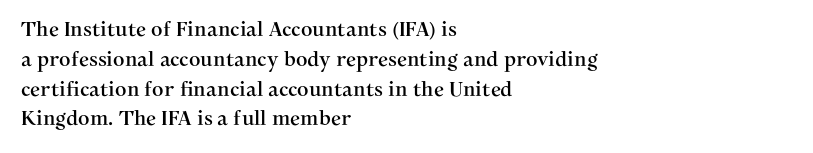
{"italic": "no", "underline": "no", "align": "left", "line_spacing": "normal", "line_spacing_ratio": 1.49, "letter_spacing": "normal", "letter_spacing_em": 0.0, "glyph_px": 20}
